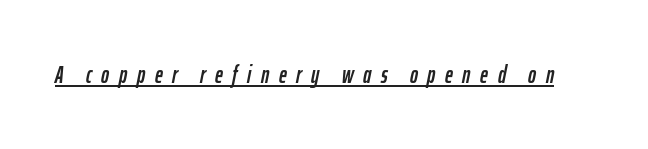
The image shows 24 px text type, italic (leaning right); set unusually wide letter spacing (+0.4 em), underlined.
